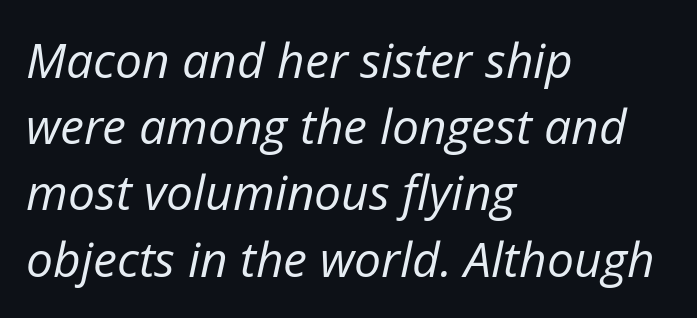
The designer left line spacing at the default. The gap between lines stays unmarked. Is the type heavy? It reads as light-to-regular instead. You could not count columns in this text — the font is proportionally spaced. You could call the tracking neutral — neither tight nor loose. Leftover space on each line is placed entirely after the last word.
